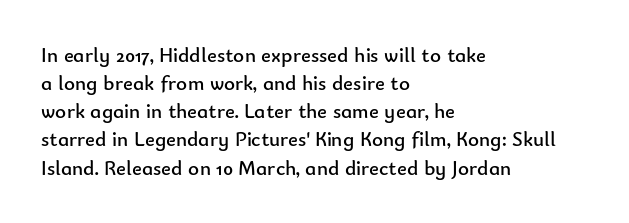
Q: Is the text bold? A: No.
Q: Is the text italic (slanted)? A: No, it is upright.
Q: Is the text underlined? A: No.
Q: How is the paragraph aligned? A: Left-aligned.
Q: Is the spacing between letters normal or unusually wide? A: Normal.
Q: Is the spacing between lines tight, normal or loose? A: Normal.
